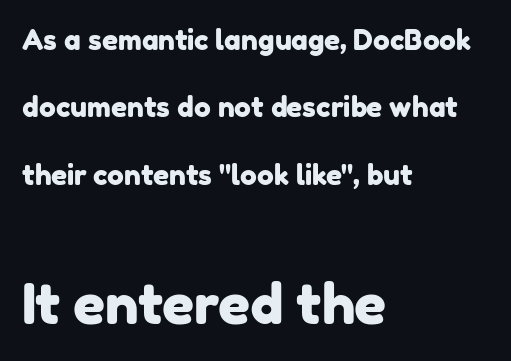
Q: Is the typeface a serif or a sans-serif typeface? A: Sans-serif.
Q: Is the text underlined? A: No.
Q: How is the paragraph aligned? A: Left-aligned.
Q: Is the spacing between letters normal or unusually wide? A: Normal.
Q: Is the spacing between lines tight, normal or loose? A: Loose.
Q: Which block of text is set in a larger size, the first (top) or the second (bottom)? A: The second (bottom) one.
Q: Width (condensed, normal, or wide)? A: Normal.
Q: Stroke contrast? A: Low.
Q: x-height? A: Medium.
Q: Monospaced? A: No.
